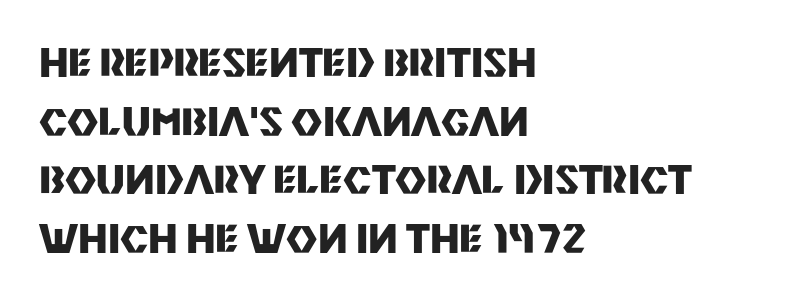
The image shows 38 px heavy sans-serif type, upright; set left-aligned, normal line spacing (1.54x), normal letter spacing, not underlined; medium stroke contrast and a large x-height.
